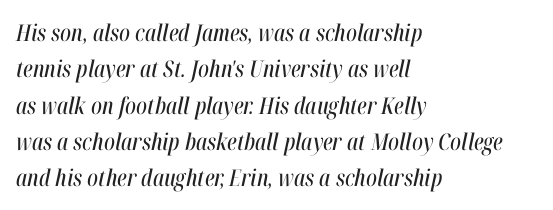
Underline: absent. One glance says typical: line gaps are just what's usual. Horizontal alignment here is leftward, the default for most running prose. You can tell it's italic because the verticals aren't actually vertical. Tracking here is standard; glyphs follow each other at the usual distance.
